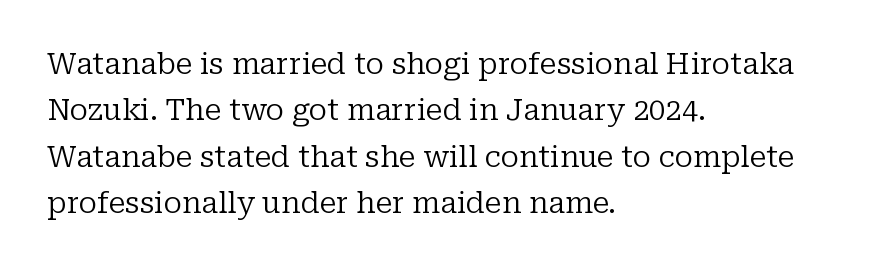
Q: Is the text bold? A: No.
Q: Is the text italic (slanted)? A: No, it is upright.
Q: Is the typeface a serif or a sans-serif typeface? A: Serif.
Q: Is the text underlined? A: No.
Q: How is the paragraph aligned? A: Left-aligned.
Q: Is the spacing between letters normal or unusually wide? A: Normal.
Q: Is the spacing between lines tight, normal or loose? A: Normal.
Q: Width (condensed, normal, or wide)? A: Normal.
Q: Stroke contrast? A: Low.
Q: x-height? A: Medium.
Q: Monospaced? A: No.
